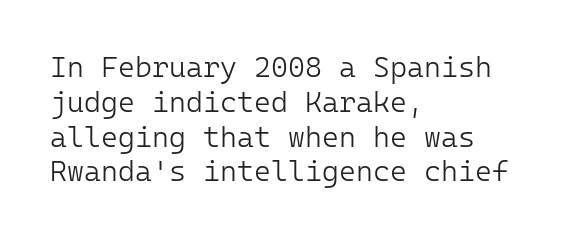
Q: Is the text bold? A: No.
Q: Is the text italic (slanted)? A: No, it is upright.
Q: Is the typeface a serif or a sans-serif typeface? A: Sans-serif.
Q: Is the text underlined? A: No.
Q: How is the paragraph aligned? A: Left-aligned.
Q: Is the spacing between letters normal or unusually wide? A: Normal.
Q: Width (condensed, normal, or wide)? A: Normal.
Q: Stroke contrast? A: Low.
Q: x-height? A: Medium.
